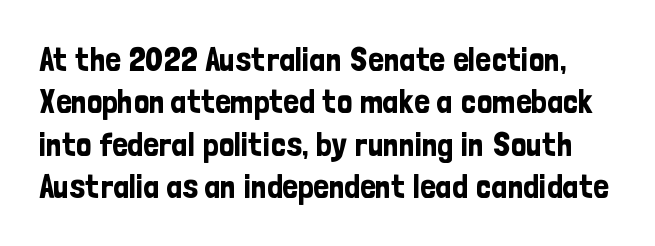
The image shows 34 px condensed sans-serif type, upright; set normal line spacing (1.25x), normal letter spacing, not underlined; low stroke contrast and a medium x-height.
